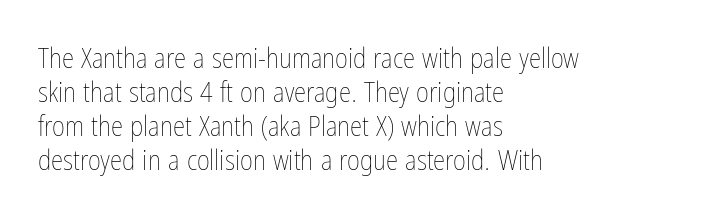
The image shows 28 px thin, condensed type, upright; set left-aligned, line spacing 1.22x, normal letter spacing, not underlined; low stroke contrast and a medium x-height.
